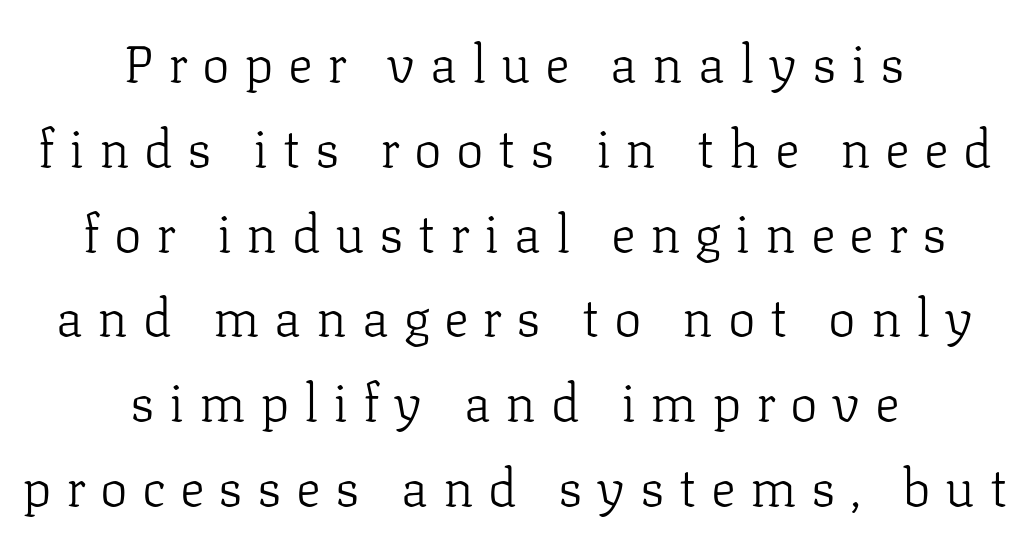
The image shows 52 px light serif type, upright; set centered, normal line spacing (1.63x), unusually wide letter spacing (+0.28 em), not underlined; low stroke contrast and a medium x-height.
